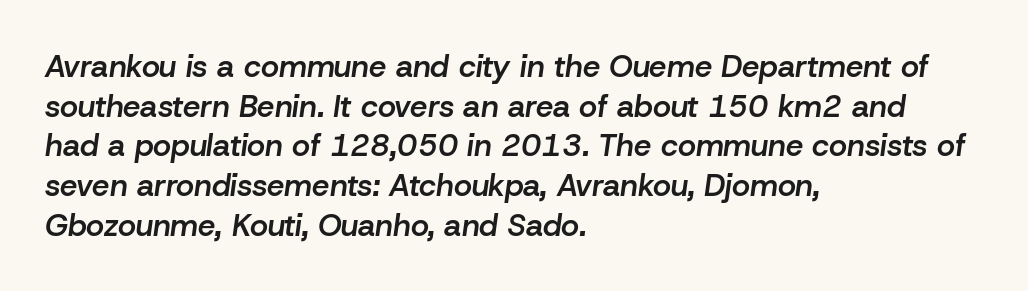
Q: Is the text bold? A: Semi-bold.
Q: Is the text italic (slanted)? A: Yes, it leans right by about 8 degrees.
Q: Is the text underlined? A: No.
Q: How is the paragraph aligned? A: Left-aligned.
Q: Is the spacing between letters normal or unusually wide? A: Normal.
Q: Is the spacing between lines tight, normal or loose? A: Normal.
Q: Width (condensed, normal, or wide)? A: Normal.
Q: Stroke contrast? A: Low.
Q: x-height? A: Medium.
Q: Monospaced? A: No.
